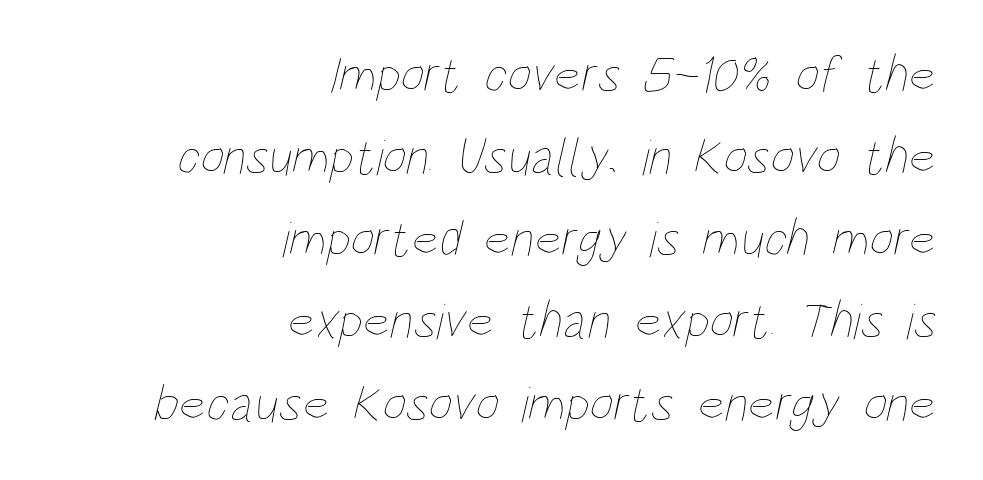
The image shows 52 px thin, condensed type; set right-aligned, normal line spacing (1.58x), normal letter spacing, not underlined; low stroke contrast and a large x-height.
